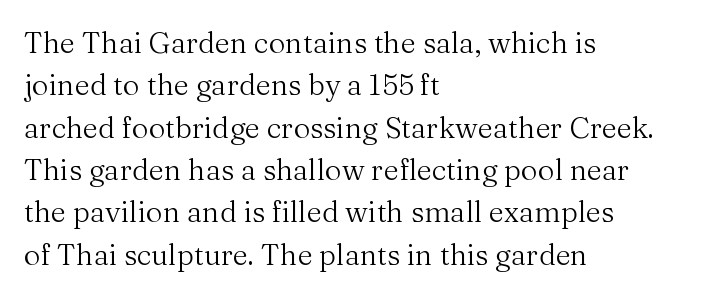
The ragged edge is on the right, which tells us the setting is flush left. The face looks like a standard text weight, possibly lighter. The rendering uses a moderate line-height, typical for paragraphs. Unlike a clean sans, this face finishes its strokes with serifs. Underlining? Definitely not there. A typesetter would call this proportional, since set widths differ per character.
